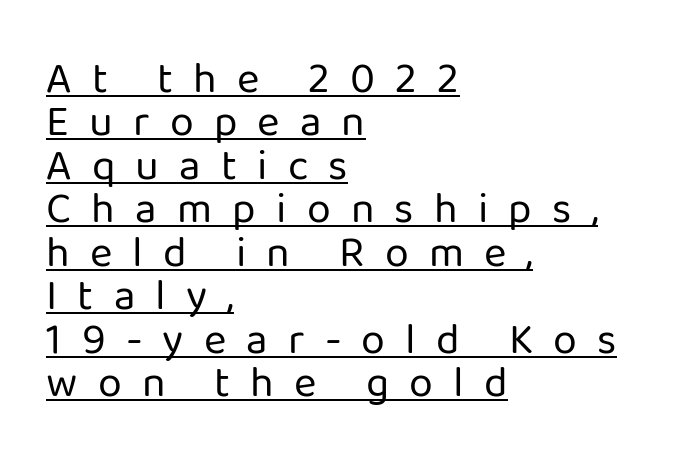
Q: Is the text bold? A: No.
Q: Is the text italic (slanted)? A: No, it is upright.
Q: Is the typeface a serif or a sans-serif typeface? A: Sans-serif.
Q: Is the text underlined? A: Yes.
Q: How is the paragraph aligned? A: Left-aligned.
Q: Is the spacing between letters normal or unusually wide? A: Unusually wide.
Q: Is the spacing between lines tight, normal or loose? A: Tight.
Q: Width (condensed, normal, or wide)? A: Normal.
Q: Stroke contrast? A: Low.
Q: x-height? A: Medium.
Q: Monospaced? A: No.
